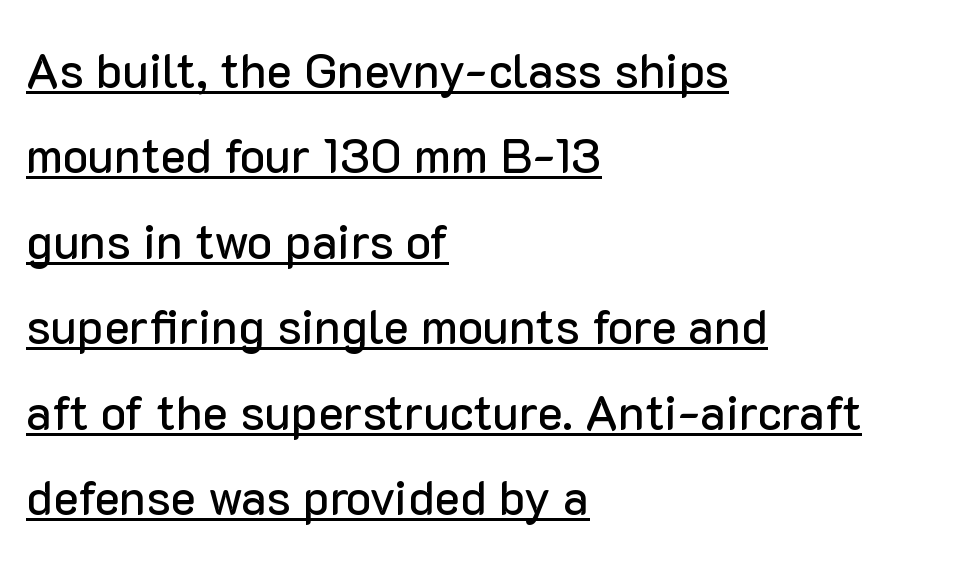
The image shows 48 px sans-serif type, upright; set left-aligned, line spacing 1.78x, normal letter spacing, underlined; low stroke contrast and a medium x-height.
